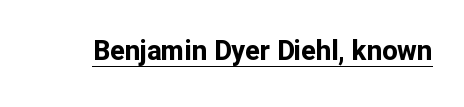
{"italic": "no", "bold": "yes", "underline": "yes", "letter_spacing": "normal", "letter_spacing_em": 0.0, "glyph_px": 27}
